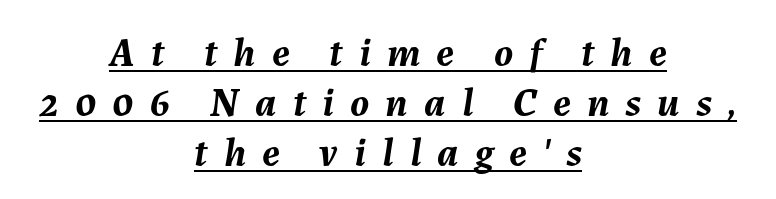
{"italic": "yes", "lean": "right", "slant_degrees": 7, "bold": "yes", "weight": "semibold", "width": "normal", "stroke_contrast": "medium", "x_height": "medium", "monospaced": "no", "underline": "yes", "align": "center", "line_spacing_ratio": 1.22, "letter_spacing": "wide", "letter_spacing_em": 0.39, "glyph_px": 41}
